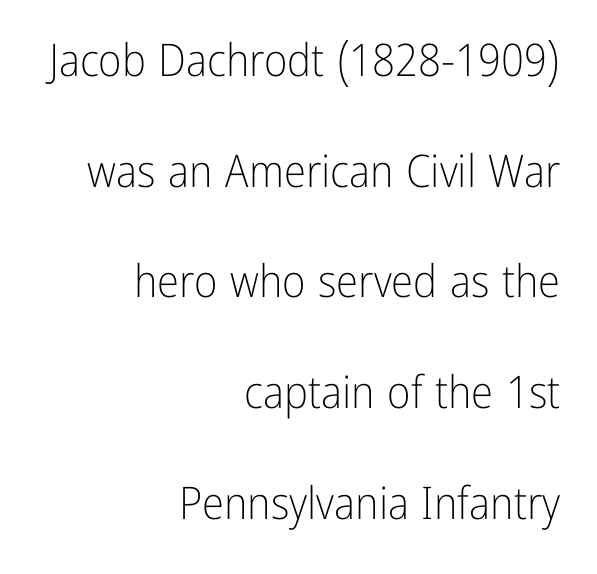
The image shows 45 px light, condensed sans-serif type, upright; set right-aligned, loose line spacing (2.46x), normal letter spacing, not underlined; low stroke contrast and a medium x-height.
